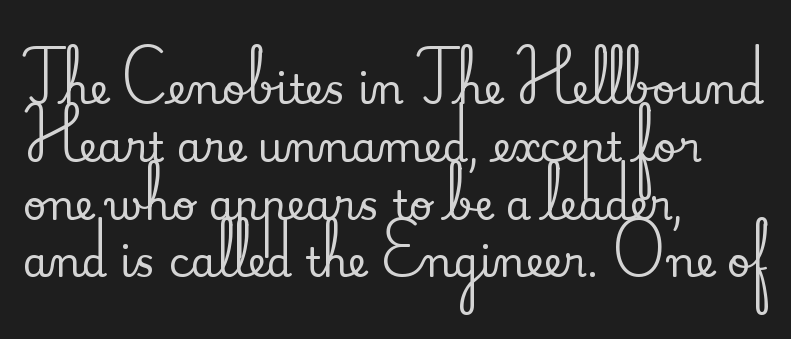
{"serif": "yes", "italic": "no", "width": "normal", "stroke_contrast": "medium", "x_height": "small", "monospaced": "no", "underline": "no", "align": "left", "line_spacing": "normal", "line_spacing_ratio": 1.41, "letter_spacing": "normal", "letter_spacing_em": 0.0, "glyph_px": 41}
